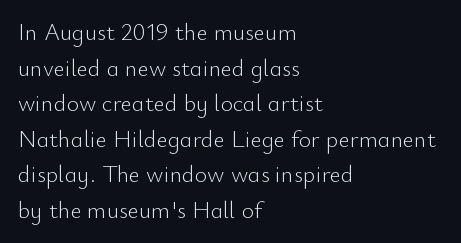
{"italic": "no", "bold": "no", "underline": "no", "align": "left", "line_spacing": "normal", "line_spacing_ratio": 1.48, "letter_spacing": "normal", "letter_spacing_em": 0.0, "glyph_px": 24}
